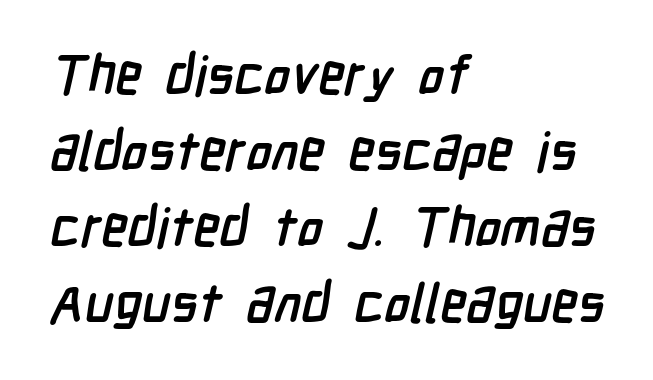
The image shows 54 px semibold, condensed sans-serif type; set left-aligned, normal line spacing (1.41x), normal letter spacing, not underlined; low stroke contrast and a medium x-height.
